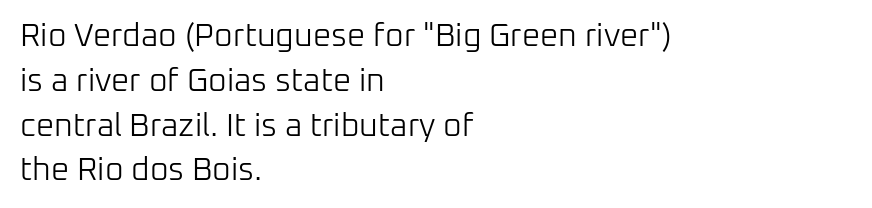
Q: Is the text bold? A: No.
Q: Is the text italic (slanted)? A: No, it is upright.
Q: Is the typeface a serif or a sans-serif typeface? A: Sans-serif.
Q: Is the text underlined? A: No.
Q: How is the paragraph aligned? A: Left-aligned.
Q: Is the spacing between letters normal or unusually wide? A: Normal.
Q: Is the spacing between lines tight, normal or loose? A: Normal.
Q: Width (condensed, normal, or wide)? A: Normal.
Q: Stroke contrast? A: Low.
Q: x-height? A: Medium.
Q: Monospaced? A: No.
